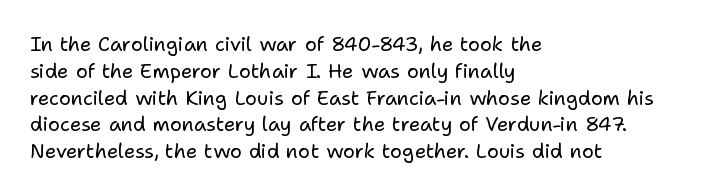
Q: Is the text bold? A: No.
Q: Is the text italic (slanted)? A: No, it is upright.
Q: Is the text underlined? A: No.
Q: How is the paragraph aligned? A: Left-aligned.
Q: Is the spacing between letters normal or unusually wide? A: Normal.
Q: Is the spacing between lines tight, normal or loose? A: Normal.
